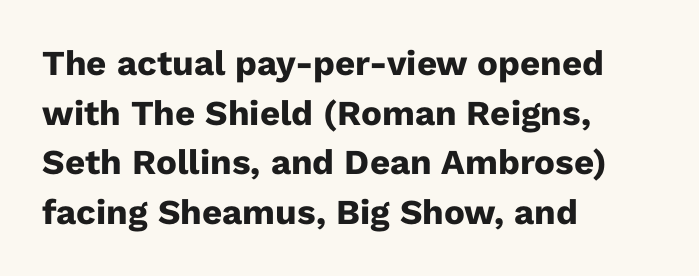
{"serif": "no", "italic": "no", "bold": "yes", "weight": "heavy", "width": "normal", "stroke_contrast": "low", "x_height": "medium", "monospaced": "no", "underline": "no", "align": "left", "line_spacing": "normal", "line_spacing_ratio": 1.42, "letter_spacing": "normal", "letter_spacing_em": 0.0, "glyph_px": 35}
